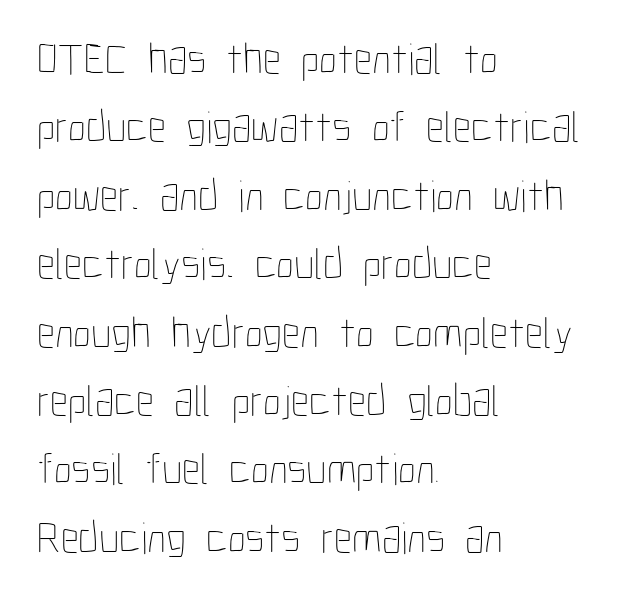
The passage is arranged the way most books set body copy — flush left. The gap between lines stays unmarked. Is this a fixed-width face? No — the glyphs have proportional, varying widths. The block of text has a typical density, with ordinary space between rows. The lettering holds an erect, upright posture throughout.
